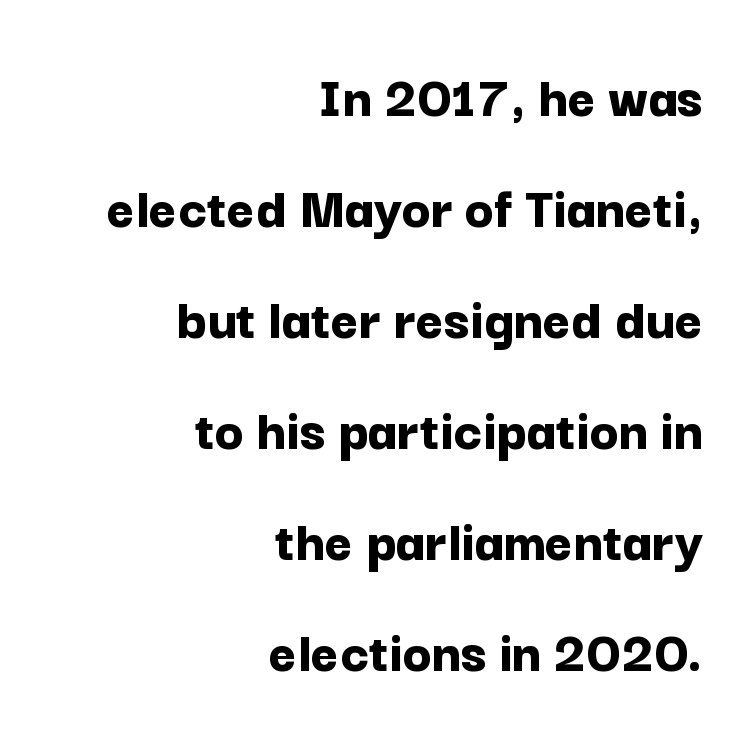
{"serif": "no", "italic": "no", "bold": "yes", "weight": "bold", "width": "normal", "stroke_contrast": "low", "x_height": "medium", "monospaced": "no", "underline": "no", "align": "right", "line_spacing_ratio": 1.85, "letter_spacing": "normal", "letter_spacing_em": 0.0, "glyph_px": 60}
